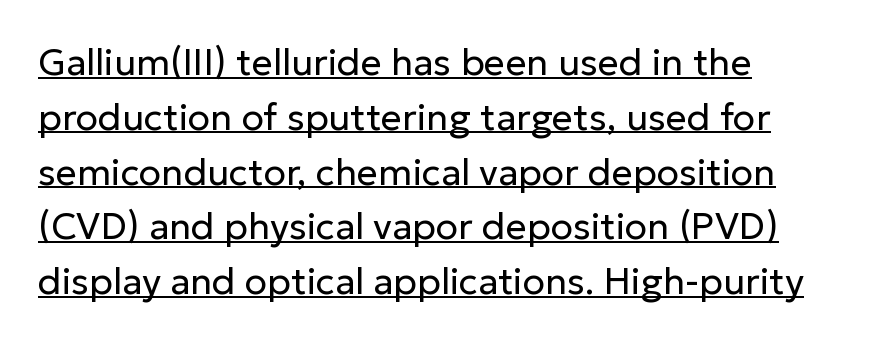
Weight: in the light-to-regular range. Leading matches the norm, producing a regular column. A student would call this left alignment; a typographer would say flush left, rag right. Are there feet on the stems? There aren't — it's a sans. The letters sit at their default tracking, neither squeezed nor spread. Is there an underline? Yes — a line sits under the letters.
